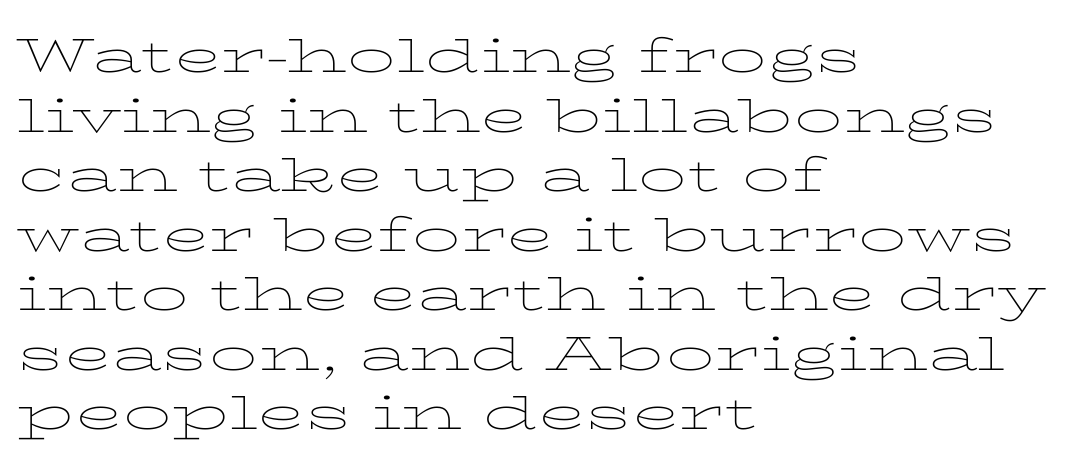
Q: Is the text bold? A: No.
Q: Is the text italic (slanted)? A: No, it is upright.
Q: Is the typeface a serif or a sans-serif typeface? A: Serif.
Q: Is the text underlined? A: No.
Q: How is the paragraph aligned? A: Left-aligned.
Q: Is the spacing between letters normal or unusually wide? A: Normal.
Q: Width (condensed, normal, or wide)? A: Wide.
Q: Stroke contrast? A: Low.
Q: x-height? A: Medium.
Q: Monospaced? A: No.
